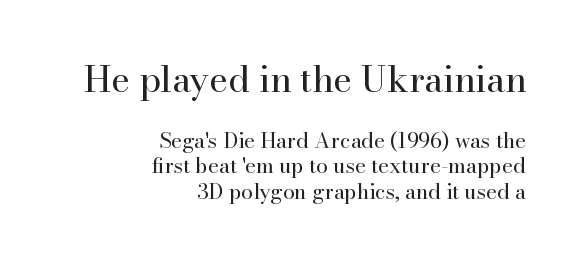
{"serif": "yes", "italic": "no", "bold": "no", "weight": "regular", "width": "normal", "stroke_contrast": "high", "x_height": "small", "monospaced": "no", "underline": "no", "align": "right", "line_spacing_ratio": 1.22, "letter_spacing": "normal", "letter_spacing_em": 0.0, "larger_block": "first", "size_ratio": 1.71, "glyph_px": 36}
